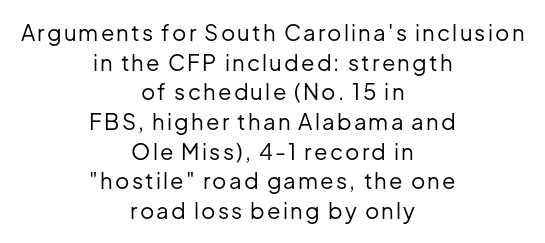
Clear beneath every line of the passage. Both edges are ragged and mirror each other, which tells us the setting is centered. Designer's note — italics off, roman on. The line-height multiplier appears to be the usual default.
